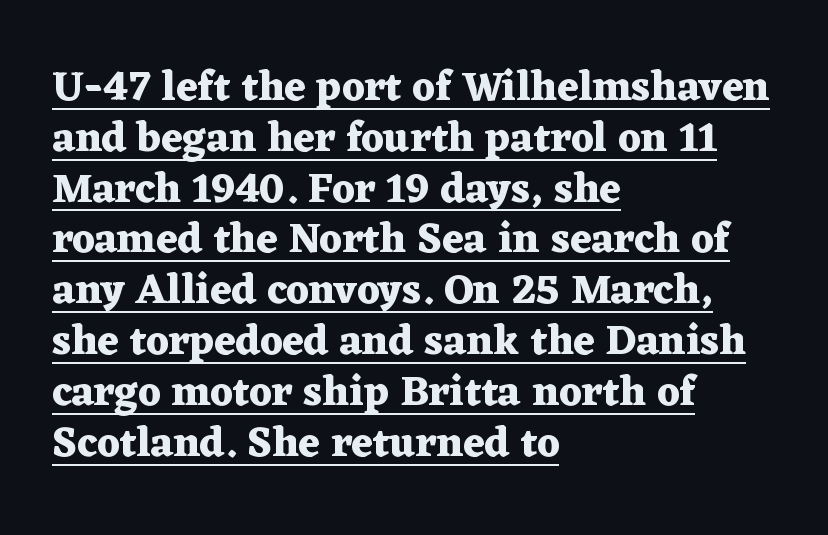
Q: Is the text bold? A: Yes.
Q: Is the text italic (slanted)? A: No, it is upright.
Q: Is the typeface a serif or a sans-serif typeface? A: Serif.
Q: Is the text underlined? A: Yes.
Q: How is the paragraph aligned? A: Left-aligned.
Q: Is the spacing between letters normal or unusually wide? A: Normal.
Q: Width (condensed, normal, or wide)? A: Wide.
Q: Stroke contrast? A: Medium.
Q: x-height? A: Medium.
Q: Monospaced? A: No.
